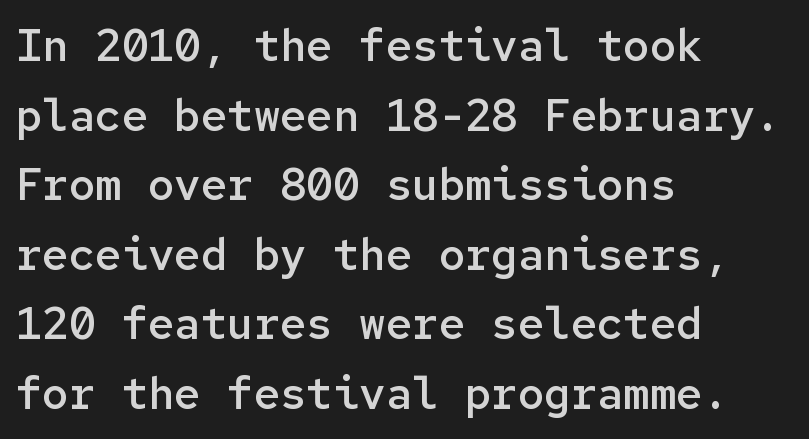
A classic flush-left, rag-right setting is used for this passage. Anything drawn beneath the words? Only blank space. The letterforms sit shoulder to shoulder at normal distance. Type style note: lacks serifs.
